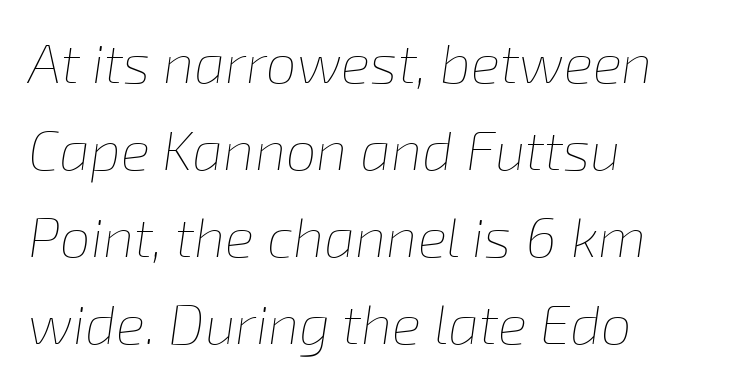
The image shows 55 px thin type, italic (leaning right); set left-aligned, normal line spacing (1.58x), normal letter spacing, not underlined; low stroke contrast and a medium x-height.
